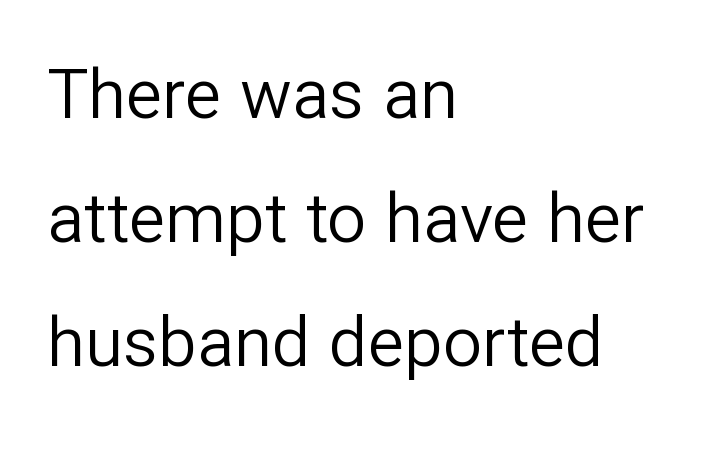
Spacing verdict: proportional, widths tailored to each character. A student would call this left alignment; a typographer would say flush left, rag right. Honestly, there is no underline to notice here at all. Nothing heavy about these letters — not bold at all. The specimen reads as upright at a glance. The letters carry no serifs — their stems end cleanly without finishing strokes.
